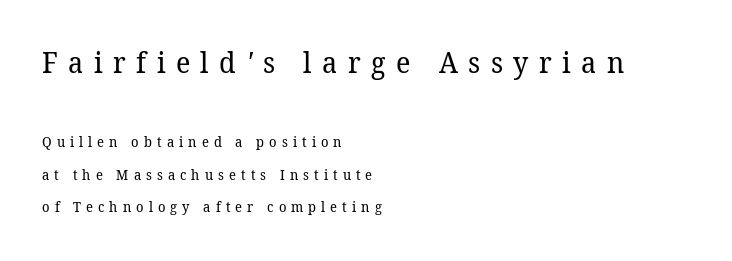
{"serif": "yes", "bold": "no", "weight": "regular", "width": "normal", "stroke_contrast": "low", "x_height": "medium", "monospaced": "no", "underline": "no", "align": "left", "line_spacing": "loose", "line_spacing_ratio": 2.31, "letter_spacing": "wide", "letter_spacing_em": 0.36, "larger_block": "first", "size_ratio": 2.07, "glyph_px": 29}
